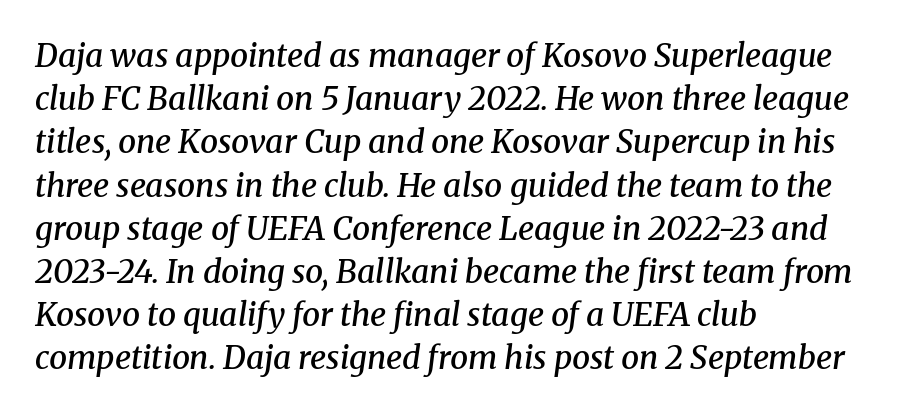
Does the lettering tilt? It does — this is italic. The rendering uses natural spacing where letterforms have individual widths. Nobody drew a line under any word here. These lines are set flush left with a ragged right edge. These lines sit exactly where default settings would place them.
